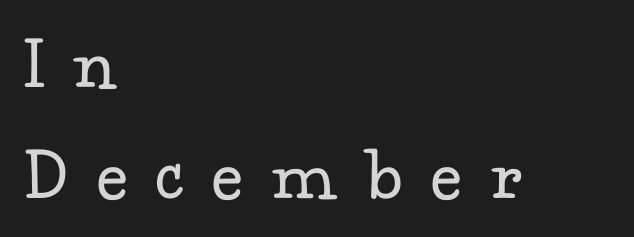
Q: Is the text bold? A: No.
Q: Is the text italic (slanted)? A: No, it is upright.
Q: Is the typeface a serif or a sans-serif typeface? A: Serif.
Q: Is the text underlined? A: No.
Q: How is the paragraph aligned? A: Left-aligned.
Q: Is the spacing between letters normal or unusually wide? A: Unusually wide.
Q: Is the spacing between lines tight, normal or loose? A: Normal.
Q: Width (condensed, normal, or wide)? A: Normal.
Q: Stroke contrast? A: Low.
Q: x-height? A: Small.
Q: Monospaced? A: No.
